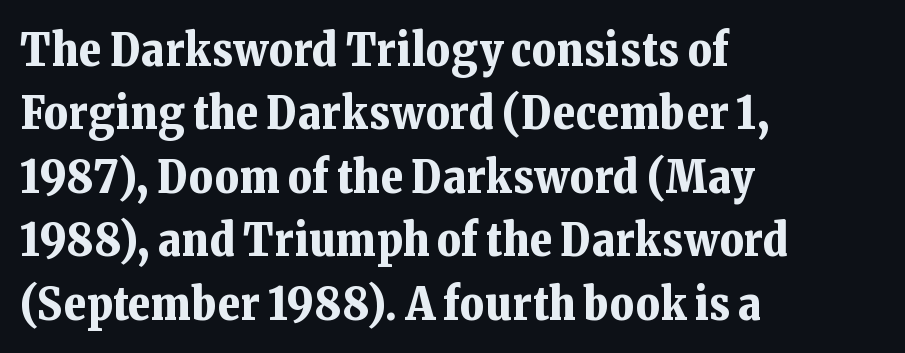
Q: Is the text bold? A: Yes.
Q: Is the text italic (slanted)? A: No, it is upright.
Q: Is the typeface a serif or a sans-serif typeface? A: Serif.
Q: Is the text underlined? A: No.
Q: How is the paragraph aligned? A: Left-aligned.
Q: Is the spacing between letters normal or unusually wide? A: Normal.
Q: Is the spacing between lines tight, normal or loose? A: Normal.
Q: Width (condensed, normal, or wide)? A: Normal.
Q: Stroke contrast? A: Low.
Q: x-height? A: Medium.
Q: Monospaced? A: No.
